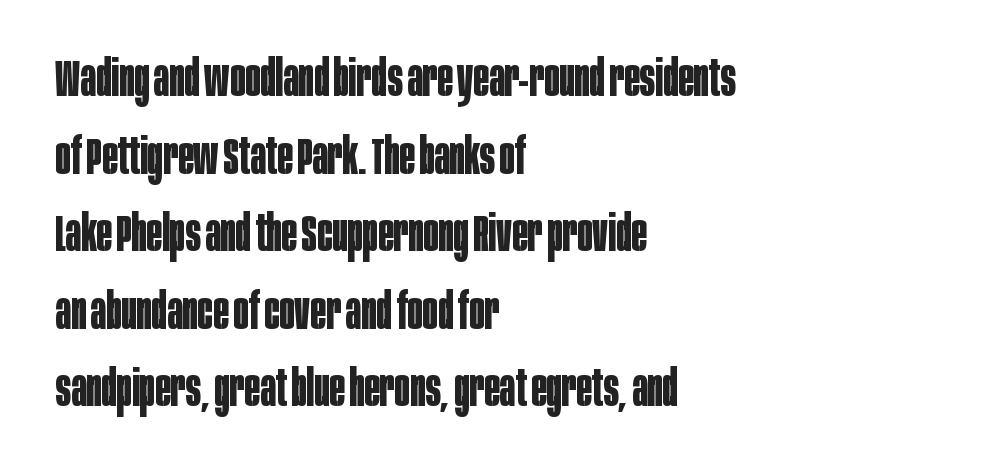
Casual observation: everything's shoved over to the left. Students, observe: this is what conventionally led text looks like. Do the characters align in a grid? No, the font is proportional. Just letters on the line, the space beneath them empty. These lines keep a tight, regular rhythm from letter to letter. A sans-serif font was chosen for this passage.
